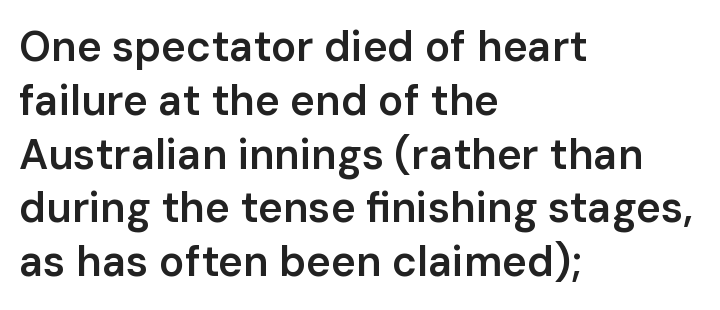
Just letters on the line, the space beneath them empty. All the whitespace from short lines collects on the right. Examine the stroke ends and you'll find no serifs. Rows of type keep a routine distance in the vertical direction.
